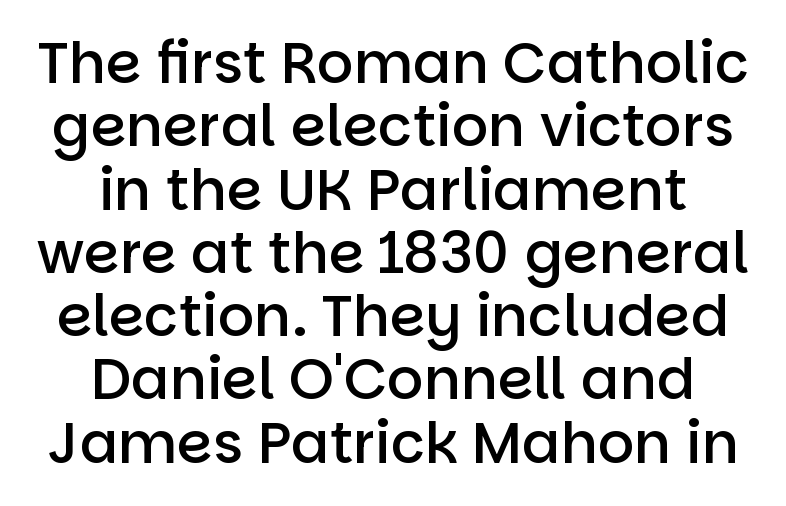
{"serif": "no", "italic": "no", "bold": "semi", "weight": "semibold", "width": "normal", "stroke_contrast": "low", "x_height": "large", "monospaced": "no", "underline": "no", "align": "center", "line_spacing": "tight", "line_spacing_ratio": 1.11, "letter_spacing": "normal", "letter_spacing_em": 0.0, "glyph_px": 57}
